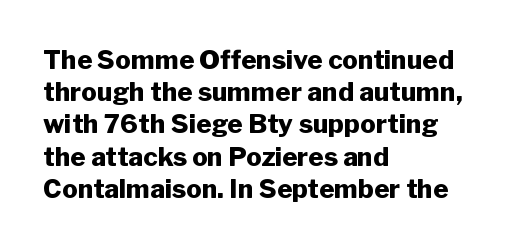
{"italic": "no", "bold": "yes", "underline": "no", "align": "left", "line_spacing_ratio": 1.24, "letter_spacing": "normal", "letter_spacing_em": 0.0, "glyph_px": 26}
